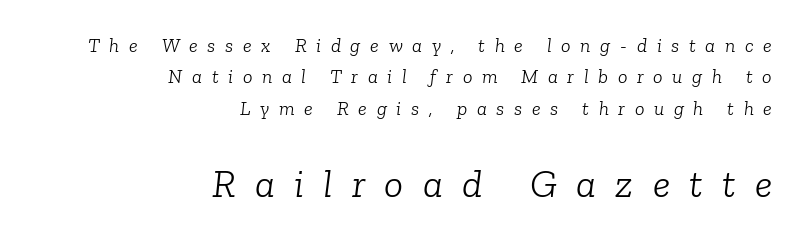
Q: Is the text bold? A: No.
Q: Is the text italic (slanted)? A: Yes, it leans right by about 6 degrees.
Q: Is the typeface a serif or a sans-serif typeface? A: Serif.
Q: Is the text underlined? A: No.
Q: How is the paragraph aligned? A: Right-aligned.
Q: Is the spacing between letters normal or unusually wide? A: Unusually wide.
Q: Is the spacing between lines tight, normal or loose? A: Normal.
Q: Which block of text is set in a larger size, the first (top) or the second (bottom)? A: The second (bottom) one.
Q: Width (condensed, normal, or wide)? A: Normal.
Q: Stroke contrast? A: Low.
Q: x-height? A: Medium.
Q: Monospaced? A: No.
